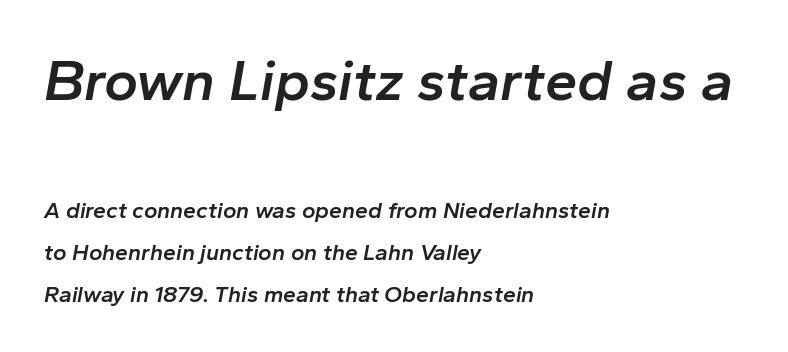
Proportional: the letters do not fall into vertical columns. What stands out about the letter spacing? Nothing — it is the standard amount. Typeset ragged right — the left edge is the straight one. Does the bottom block carry the larger type? No, the top block does. No word sits above an underline. Tall strokes in this sample are angled rather than plumb.
